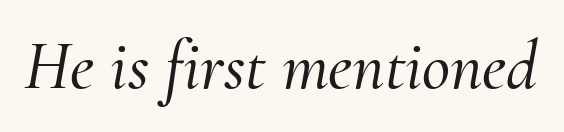
The image shows 69 px serif type, italic (leaning right); set normal letter spacing, not underlined; medium stroke contrast and a small x-height.
